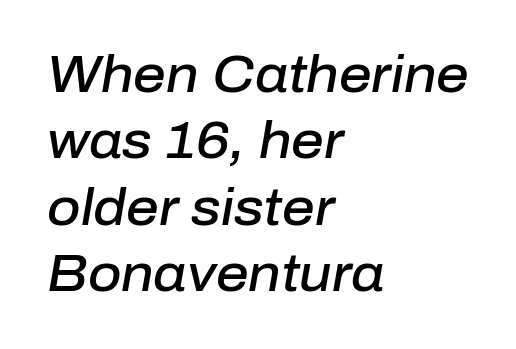
The image shows 51 px semibold type, italic (leaning right); set left-aligned, normal line spacing (1.3x), normal letter spacing, not underlined; low stroke contrast and a medium x-height.
